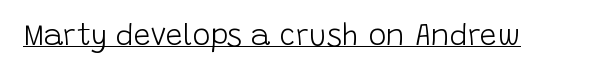
Q: Is the text bold? A: No.
Q: Is the text italic (slanted)? A: No, it is upright.
Q: Is the typeface a serif or a sans-serif typeface? A: Sans-serif.
Q: Is the text underlined? A: Yes.
Q: Is the spacing between letters normal or unusually wide? A: Normal.
Q: Width (condensed, normal, or wide)? A: Normal.
Q: Stroke contrast? A: Low.
Q: x-height? A: Large.
Q: Monospaced? A: No.
